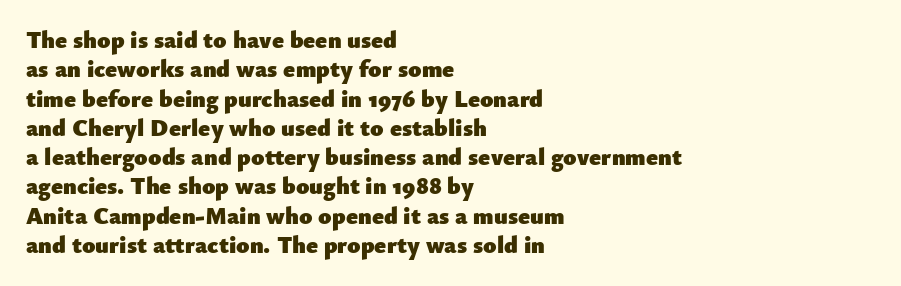
{"italic": "no", "bold": "yes", "underline": "no", "align": "left", "line_spacing_ratio": 1.22, "letter_spacing": "normal", "letter_spacing_em": 0.0, "glyph_px": 24}
